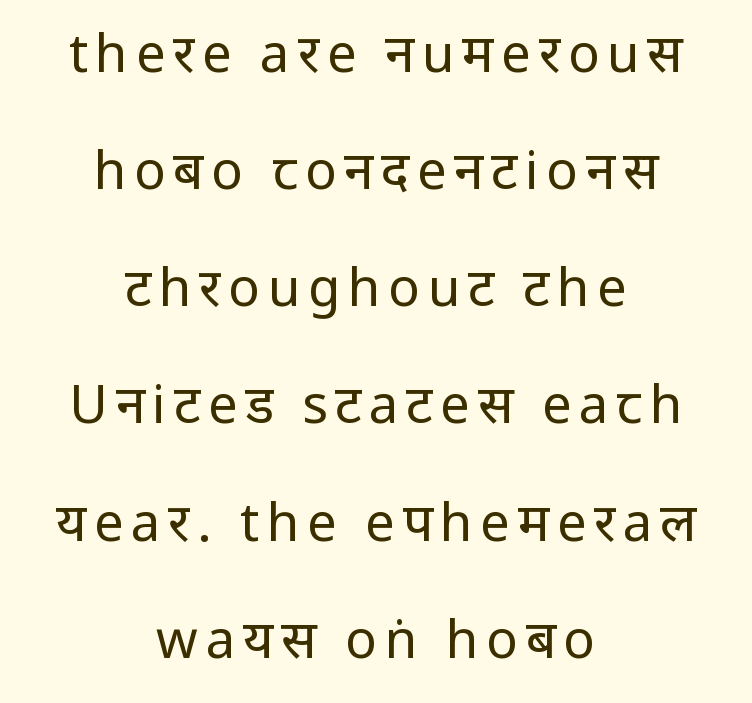
Q: Is the text bold? A: No.
Q: Is the text italic (slanted)? A: No, it is upright.
Q: Is the typeface a serif or a sans-serif typeface? A: Sans-serif.
Q: Is the text underlined? A: No.
Q: How is the paragraph aligned? A: Centered.
Q: Is the spacing between lines tight, normal or loose? A: Loose.
Q: Width (condensed, normal, or wide)? A: Condensed.
Q: Stroke contrast? A: Low.
Q: x-height? A: Large.
Q: Monospaced? A: No.
